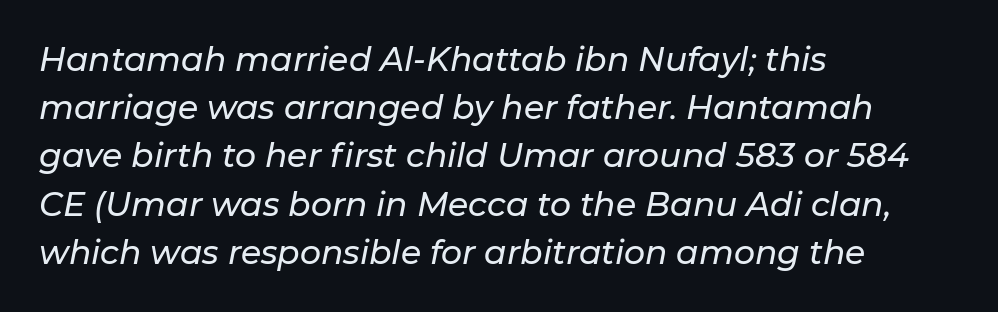
{"italic": "yes", "lean": "right", "slant_degrees": 11, "width": "normal", "stroke_contrast": "low", "x_height": "medium", "monospaced": "no", "underline": "no", "align": "left", "line_spacing": "normal", "line_spacing_ratio": 1.46, "letter_spacing": "normal", "letter_spacing_em": 0.0, "glyph_px": 33}
